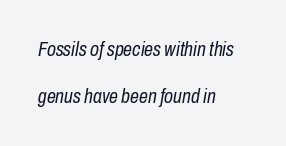
{"italic": "yes", "lean": "right", "slant_degrees": 10, "bold": "no", "underline": "no", "align": "left", "line_spacing": "loose", "line_spacing_ratio": 2.35, "letter_spacing": "normal", "letter_spacing_em": 0.0, "glyph_px": 20}
